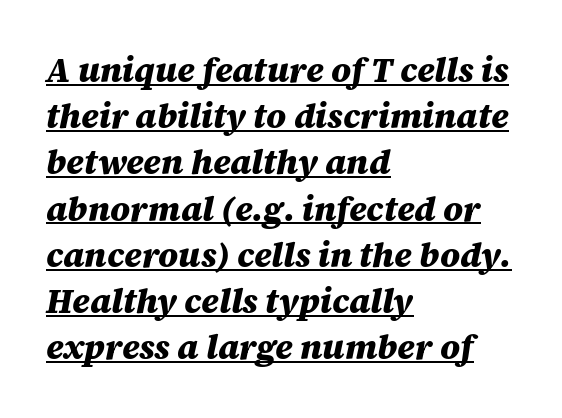
The image shows 34 px heavy type, italic (leaning right); set left-aligned, normal line spacing (1.36x), normal letter spacing, underlined; medium stroke contrast and a large x-height.
